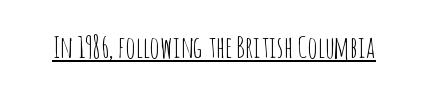
Q: Is the text bold? A: No.
Q: Is the text italic (slanted)? A: No, it is upright.
Q: Is the typeface a serif or a sans-serif typeface? A: Sans-serif.
Q: Is the text underlined? A: Yes.
Q: Is the spacing between letters normal or unusually wide? A: Normal.
Q: Width (condensed, normal, or wide)? A: Condensed.
Q: Stroke contrast? A: Low.
Q: x-height? A: Large.
Q: Monospaced? A: No.
